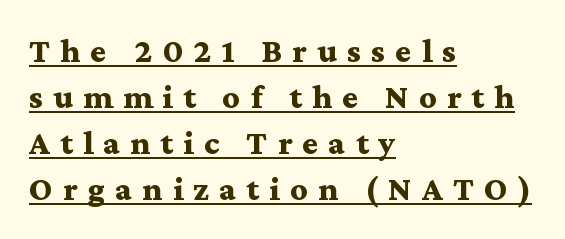
{"serif": "yes", "italic": "no", "bold": "yes", "weight": "bold", "width": "wide", "stroke_contrast": "medium", "x_height": "medium", "monospaced": "no", "underline": "yes", "align": "left", "line_spacing": "normal", "line_spacing_ratio": 1.35, "letter_spacing": "wide", "letter_spacing_em": 0.3, "glyph_px": 34}
